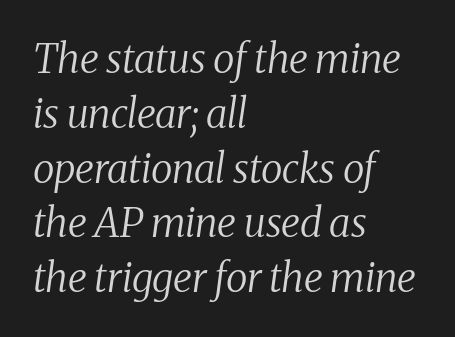
{"serif": "yes", "italic": "yes", "lean": "right", "slant_degrees": 8, "bold": "no", "weight": "regular", "width": "normal", "stroke_contrast": "medium", "x_height": "medium", "monospaced": "no", "underline": "no", "align": "left", "line_spacing": "normal", "line_spacing_ratio": 1.37, "letter_spacing": "normal", "letter_spacing_em": 0.0, "glyph_px": 40}
